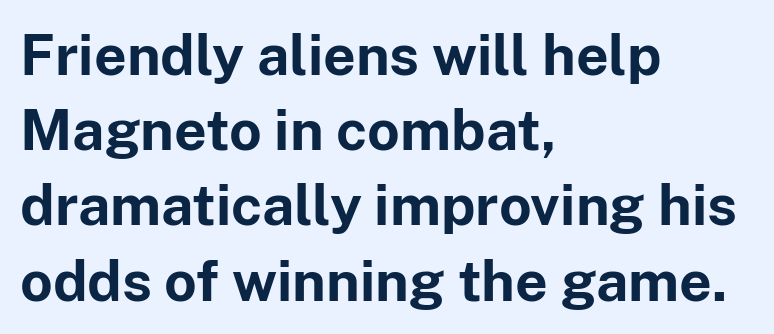
Q: Is the text bold? A: Yes.
Q: Is the text italic (slanted)? A: No, it is upright.
Q: Is the typeface a serif or a sans-serif typeface? A: Sans-serif.
Q: Is the text underlined? A: No.
Q: How is the paragraph aligned? A: Left-aligned.
Q: Is the spacing between letters normal or unusually wide? A: Normal.
Q: Is the spacing between lines tight, normal or loose? A: Normal.
Q: Width (condensed, normal, or wide)? A: Normal.
Q: Stroke contrast? A: Low.
Q: x-height? A: Medium.
Q: Monospaced? A: No.
